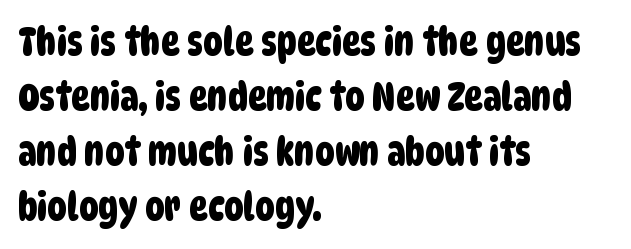
The image shows 39 px condensed sans-serif type; set left-aligned, normal line spacing (1.41x), normal letter spacing, not underlined; low stroke contrast and a large x-height.
